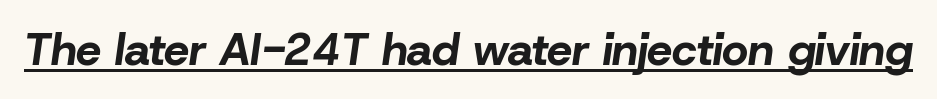
Q: Is the text bold? A: Yes.
Q: Is the text italic (slanted)? A: Yes, it leans right by about 8 degrees.
Q: Is the text underlined? A: Yes.
Q: Is the spacing between letters normal or unusually wide? A: Normal.
Q: Width (condensed, normal, or wide)? A: Normal.
Q: Stroke contrast? A: Low.
Q: x-height? A: Medium.
Q: Monospaced? A: No.
